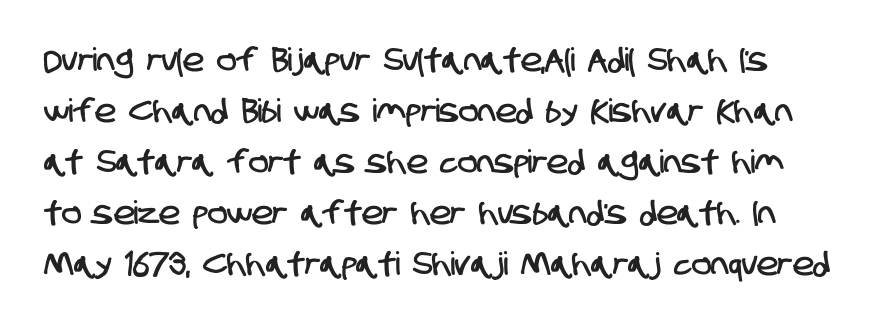
The image shows 32 px condensed sans-serif type; set left-aligned, normal line spacing (1.59x), normal letter spacing, not underlined; low stroke contrast and a large x-height.
